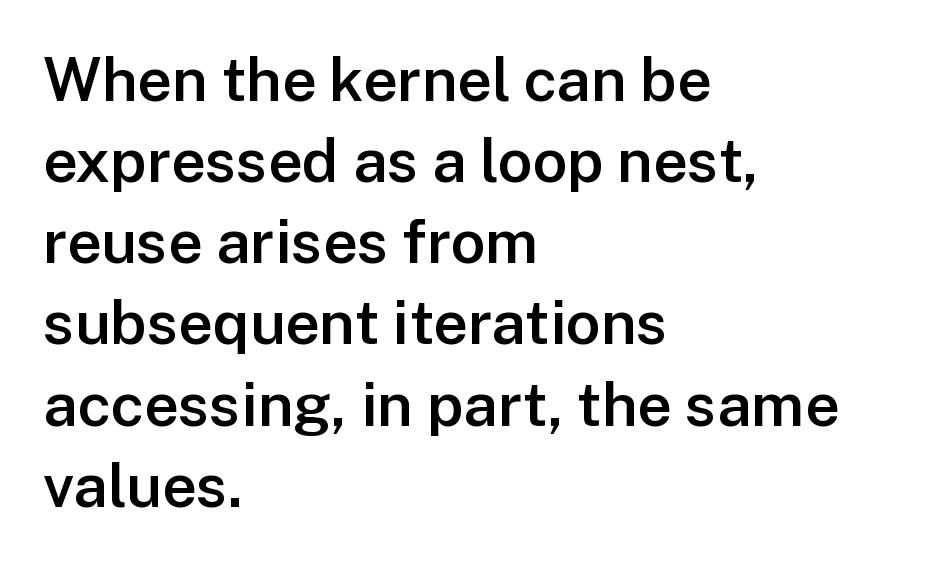
The image shows 61 px semibold sans-serif type, upright; set left-aligned, normal line spacing (1.33x), normal letter spacing, not underlined; low stroke contrast and a medium x-height.
